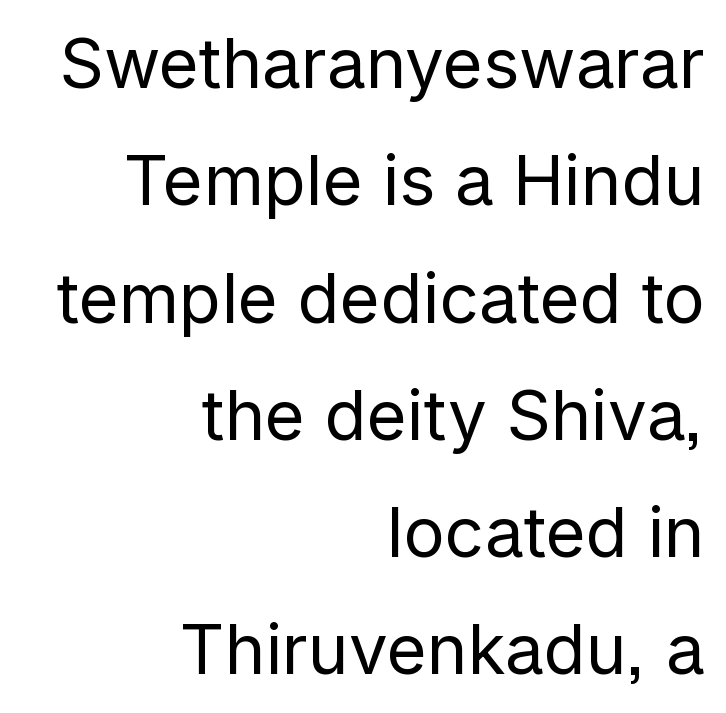
Q: Is the text bold? A: No.
Q: Is the text italic (slanted)? A: No, it is upright.
Q: Is the typeface a serif or a sans-serif typeface? A: Sans-serif.
Q: Is the text underlined? A: No.
Q: How is the paragraph aligned? A: Right-aligned.
Q: Is the spacing between letters normal or unusually wide? A: Normal.
Q: Is the spacing between lines tight, normal or loose? A: Normal.
Q: Width (condensed, normal, or wide)? A: Normal.
Q: Stroke contrast? A: Low.
Q: x-height? A: Medium.
Q: Monospaced? A: No.
